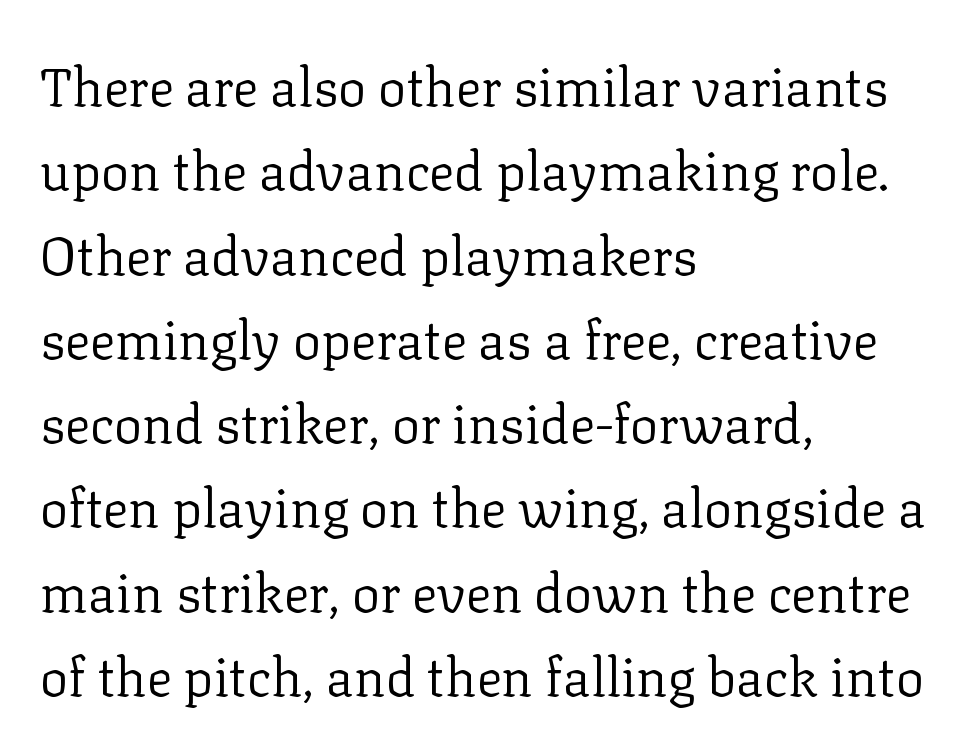
Beneath every word, the page is bare. I'd call this a serif setting — the letters wear small feet. Think of a printed novel: that variable character pitch is what you see here. No letter is thick-stroked: the sample isn't bold.
